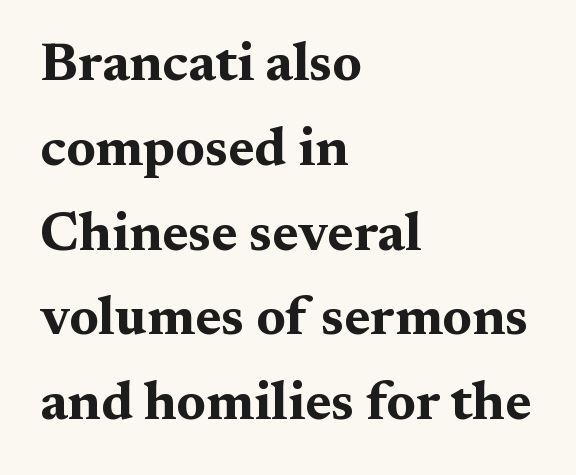
Q: Is the text bold? A: Yes.
Q: Is the text italic (slanted)? A: No, it is upright.
Q: Is the typeface a serif or a sans-serif typeface? A: Serif.
Q: Is the text underlined? A: No.
Q: How is the paragraph aligned? A: Left-aligned.
Q: Is the spacing between letters normal or unusually wide? A: Normal.
Q: Is the spacing between lines tight, normal or loose? A: Normal.
Q: Width (condensed, normal, or wide)? A: Wide.
Q: Stroke contrast? A: Medium.
Q: x-height? A: Medium.
Q: Monospaced? A: No.
